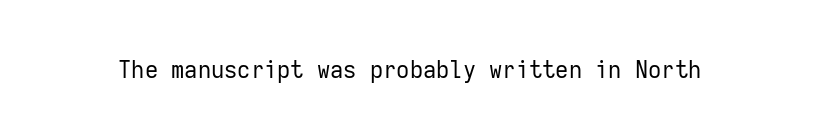
The type is set solid horizontally, with unmodified tracking. Words float on clear page, feet unadorned. A quiet, ordinary-to-light weight characterises the typeface. The type sits square on the baseline with zero lean.
